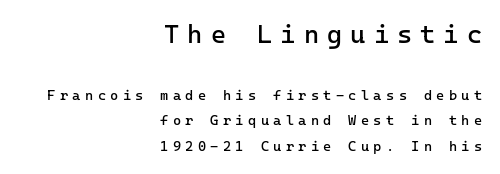
{"italic": "no", "bold": "no", "underline": "no", "align": "right", "line_spacing_ratio": 1.84, "letter_spacing": "wide", "letter_spacing_em": 0.31, "larger_block": "first", "size_ratio": 1.86, "glyph_px": 26}
